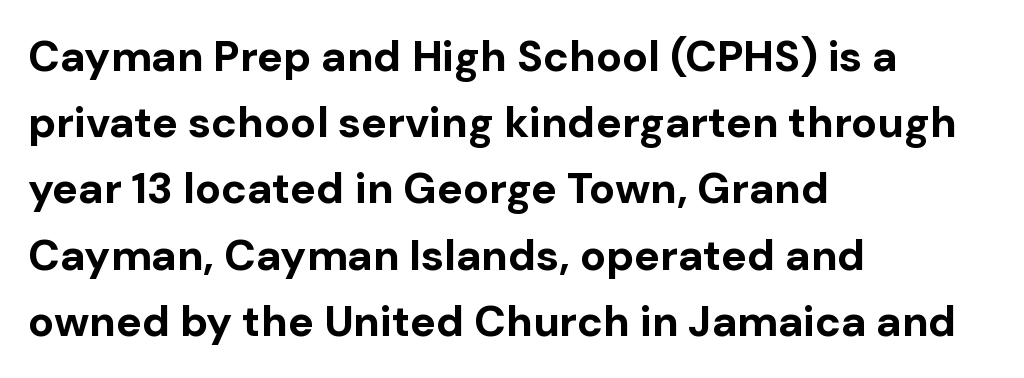
{"serif": "no", "italic": "no", "bold": "yes", "weight": "bold", "width": "normal", "stroke_contrast": "low", "x_height": "medium", "monospaced": "no", "underline": "no", "align": "left", "line_spacing": "normal", "line_spacing_ratio": 1.54, "letter_spacing": "normal", "letter_spacing_em": 0.0, "glyph_px": 43}
